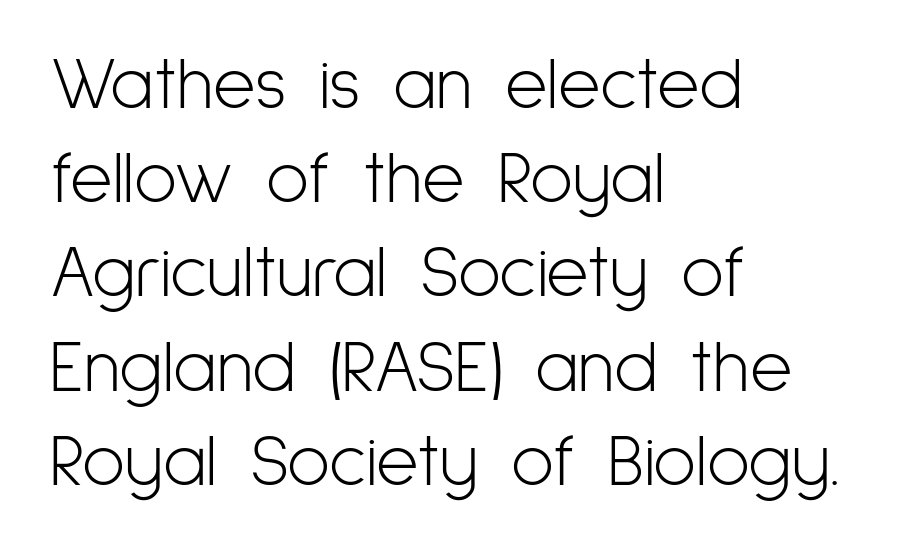
The image shows 73 px light, condensed sans-serif type, upright; set left-aligned, normal line spacing (1.29x), normal letter spacing, not underlined; low stroke contrast and a medium x-height.
